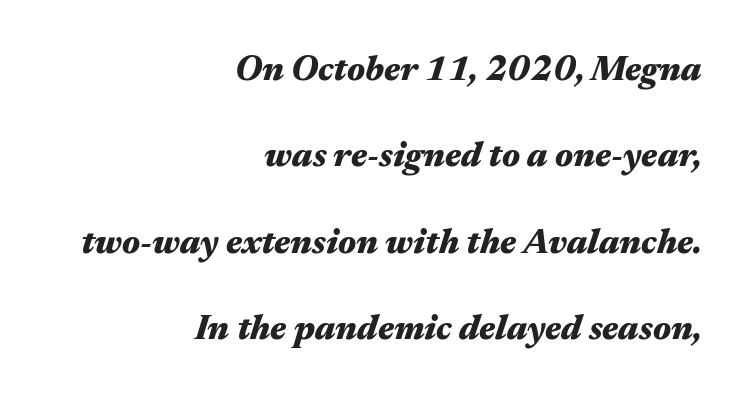
The image shows 35 px heavy, wide type, italic (leaning right); set right-aligned, loose line spacing (2.47x), normal letter spacing, not underlined; medium stroke contrast and a medium x-height.
